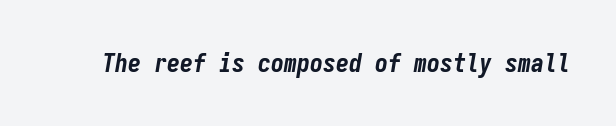
Q: Is the text bold? A: Yes.
Q: Is the text italic (slanted)? A: Yes, it leans right by about 9 degrees.
Q: Is the text underlined? A: No.
Q: Is the spacing between letters normal or unusually wide? A: Normal.
